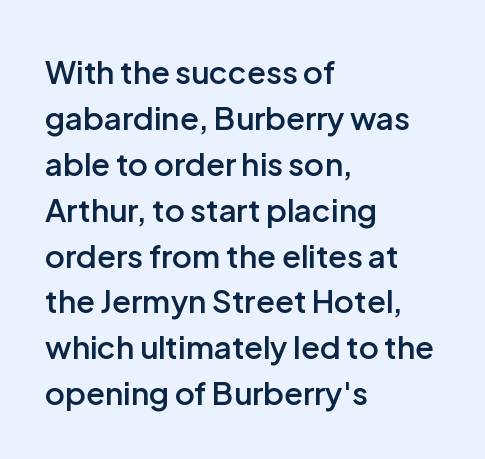
{"serif": "no", "italic": "no", "bold": "semi", "weight": "semibold", "width": "normal", "stroke_contrast": "low", "x_height": "medium", "monospaced": "no", "underline": "no", "align": "left", "line_spacing": "normal", "line_spacing_ratio": 1.48, "letter_spacing": "normal", "letter_spacing_em": 0.0, "glyph_px": 31}
